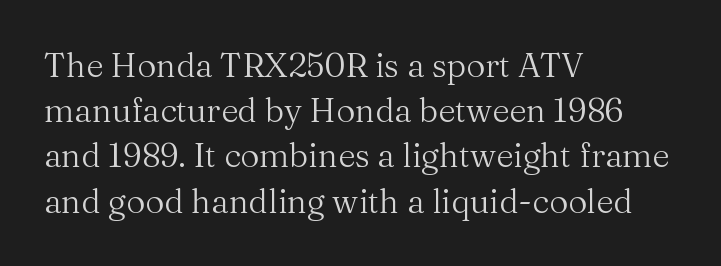
The image shows 33 px regular-weight serif type, upright; set left-aligned, normal line spacing (1.37x), normal letter spacing, not underlined; medium stroke contrast and a medium x-height.
